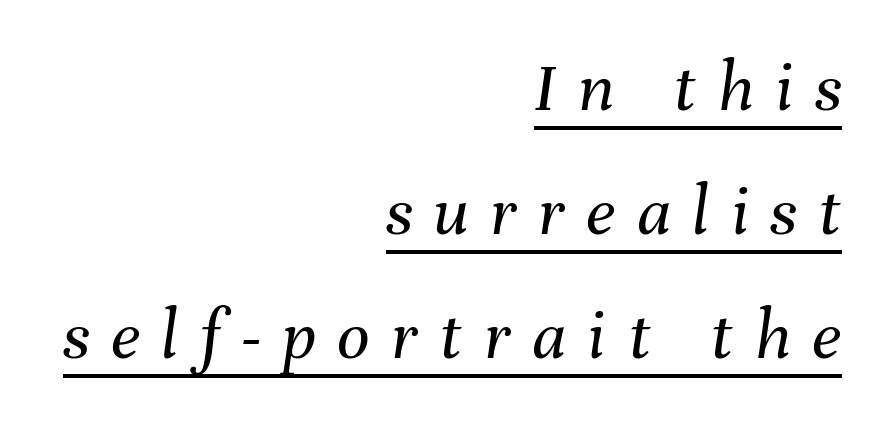
Q: Is the text bold? A: No.
Q: Is the text italic (slanted)? A: Yes, it leans right by about 8 degrees.
Q: Is the text underlined? A: Yes.
Q: How is the paragraph aligned? A: Right-aligned.
Q: Is the spacing between letters normal or unusually wide? A: Unusually wide.
Q: Width (condensed, normal, or wide)? A: Normal.
Q: Stroke contrast? A: Medium.
Q: x-height? A: Medium.
Q: Monospaced? A: No.
